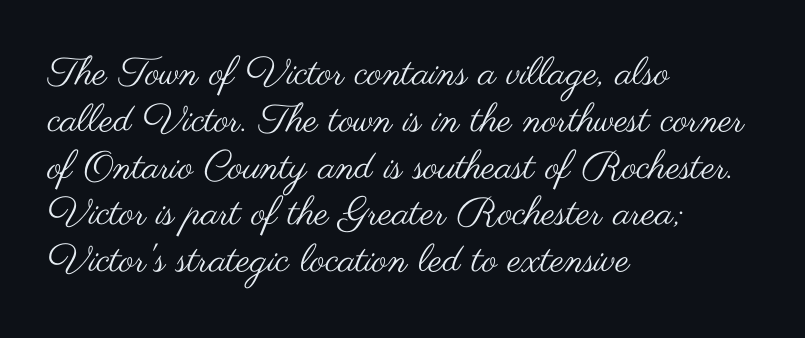
Teacher's note: observe the even left margin — that is flush-left alignment. Spacing verdict: proportional, widths tailored to each character. Look at the bottom of the vertical strokes: they stop flat, with no serifs. Stems and bowls with no extra thickness — not bold.
